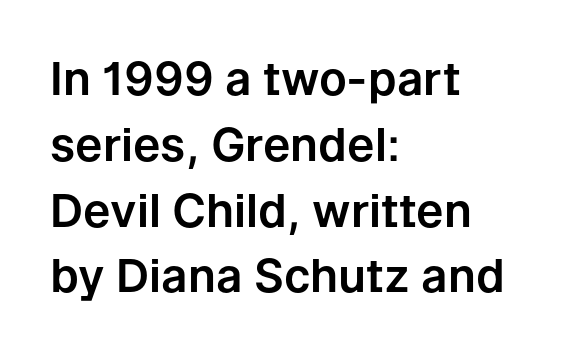
{"serif": "no", "italic": "no", "width": "normal", "stroke_contrast": "low", "x_height": "medium", "monospaced": "no", "underline": "no", "align": "left", "line_spacing": "normal", "line_spacing_ratio": 1.43, "letter_spacing": "normal", "letter_spacing_em": 0.0, "glyph_px": 46}
